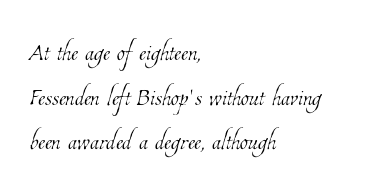
{"bold": "no", "weight": "thin", "width": "condensed", "stroke_contrast": "low", "x_height": "medium", "monospaced": "no", "underline": "no", "align": "left", "line_spacing": "normal", "line_spacing_ratio": 1.35, "letter_spacing": "normal", "letter_spacing_em": 0.0, "glyph_px": 33}
